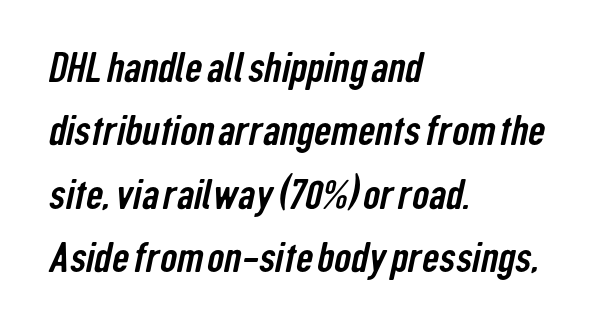
Q: Is the typeface a serif or a sans-serif typeface? A: Sans-serif.
Q: Is the text underlined? A: No.
Q: How is the paragraph aligned? A: Left-aligned.
Q: Is the spacing between letters normal or unusually wide? A: Normal.
Q: Is the spacing between lines tight, normal or loose? A: Normal.
Q: Width (condensed, normal, or wide)? A: Condensed.
Q: Stroke contrast? A: Low.
Q: x-height? A: Medium.
Q: Monospaced? A: No.
